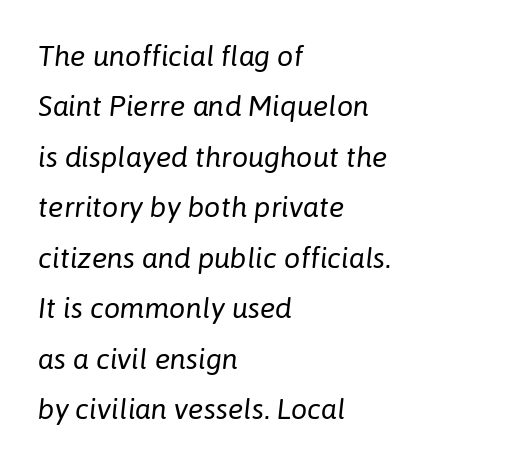
The image shows 29 px regular-weight type, italic (leaning right); set left-aligned, line spacing 1.74x, normal letter spacing, not underlined; low stroke contrast and a medium x-height.
